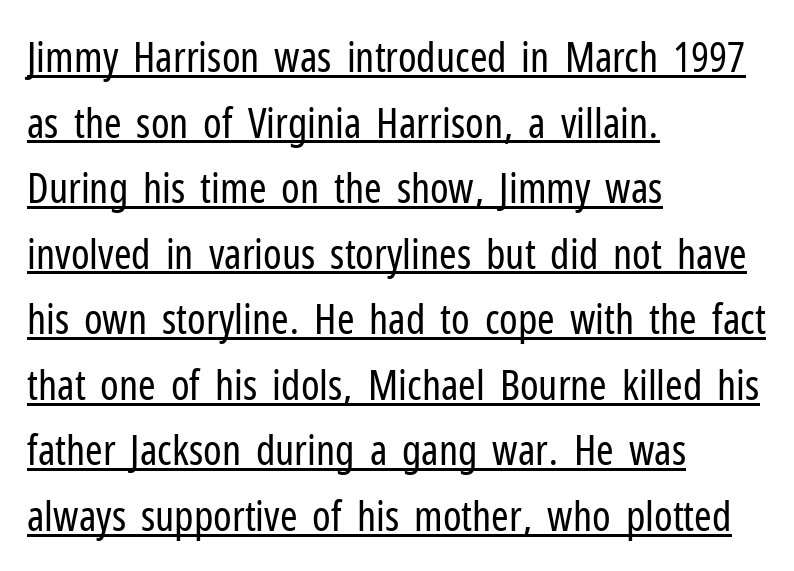
Q: Is the text bold? A: No.
Q: Is the text italic (slanted)? A: No, it is upright.
Q: Is the typeface a serif or a sans-serif typeface? A: Sans-serif.
Q: Is the text underlined? A: Yes.
Q: How is the paragraph aligned? A: Left-aligned.
Q: Is the spacing between letters normal or unusually wide? A: Normal.
Q: Is the spacing between lines tight, normal or loose? A: Normal.
Q: Width (condensed, normal, or wide)? A: Condensed.
Q: Stroke contrast? A: Low.
Q: x-height? A: Medium.
Q: Monospaced? A: No.
